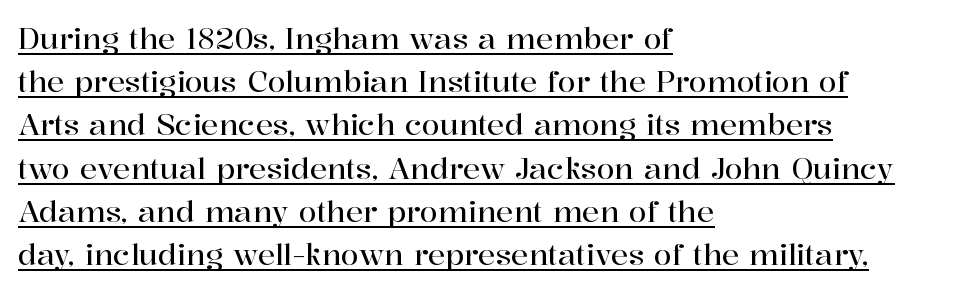
The image shows 29 px serif type, upright; set left-aligned, normal line spacing (1.49x), normal letter spacing, underlined; high stroke contrast and a medium x-height.
